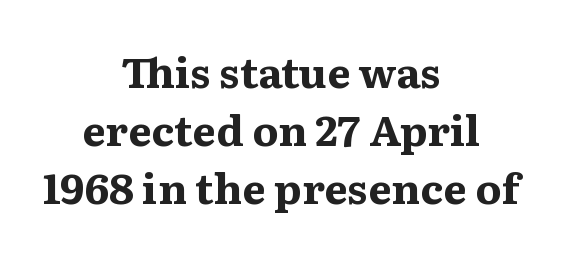
{"serif": "yes", "italic": "no", "bold": "yes", "weight": "bold", "width": "normal", "stroke_contrast": "medium", "x_height": "medium", "monospaced": "no", "underline": "no", "align": "center", "line_spacing": "normal", "line_spacing_ratio": 1.38, "letter_spacing": "normal", "letter_spacing_em": 0.0, "glyph_px": 42}
